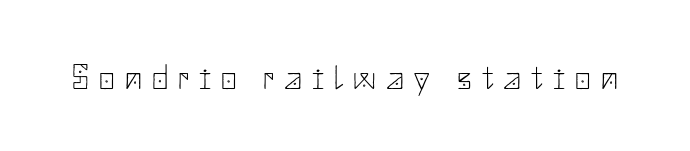
The typeface chosen for these lines omits serifs. Underlining? Definitely not there. The font's upright variant was chosen for this text. The passage shown is not bold in any degree.
